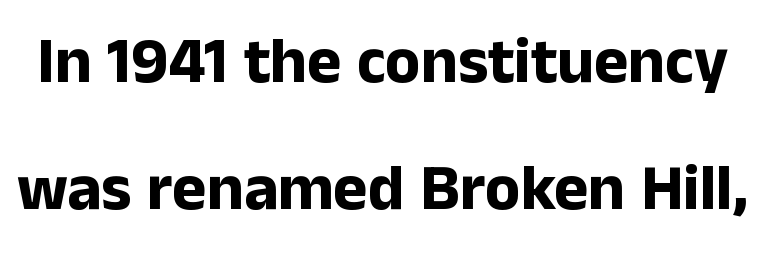
{"serif": "no", "italic": "no", "bold": "yes", "weight": "bold", "width": "normal", "stroke_contrast": "low", "x_height": "medium", "monospaced": "no", "underline": "no", "line_spacing": "loose", "line_spacing_ratio": 1.95, "letter_spacing": "normal", "letter_spacing_em": 0.0, "glyph_px": 65}
